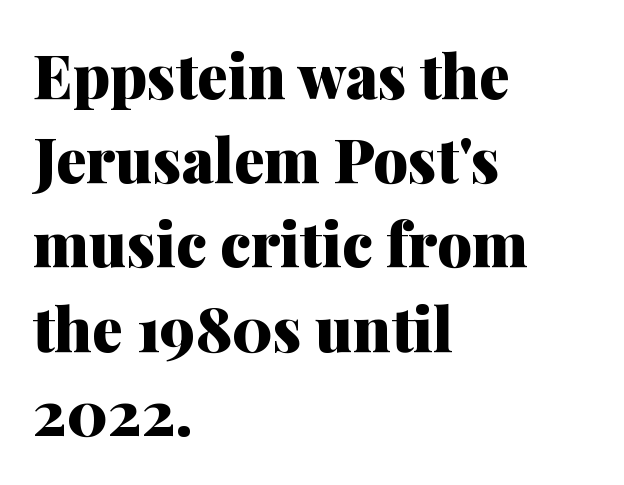
{"serif": "yes", "italic": "no", "bold": "yes", "weight": "heavy", "width": "normal", "stroke_contrast": "medium", "x_height": "medium", "monospaced": "no", "underline": "no", "align": "left", "line_spacing": "normal", "line_spacing_ratio": 1.38, "letter_spacing": "normal", "letter_spacing_em": 0.0, "glyph_px": 61}
